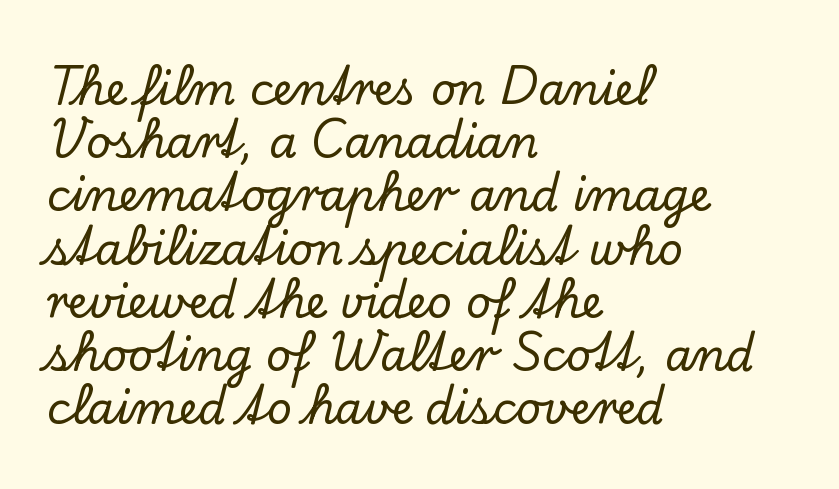
The rendering uses natural spacing where letterforms have individual widths. Each row of text sits above clean, open space. The rendering anchors every line to the left-hand side.
